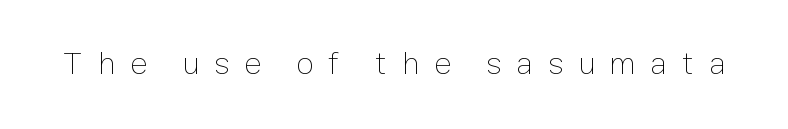
The face used here is proportionally spaced, like ordinary book or web type. The type sits square on the baseline with zero lean. A bare baseline throughout the passage. How are the letters spaced? Widely, with obvious added tracking.
